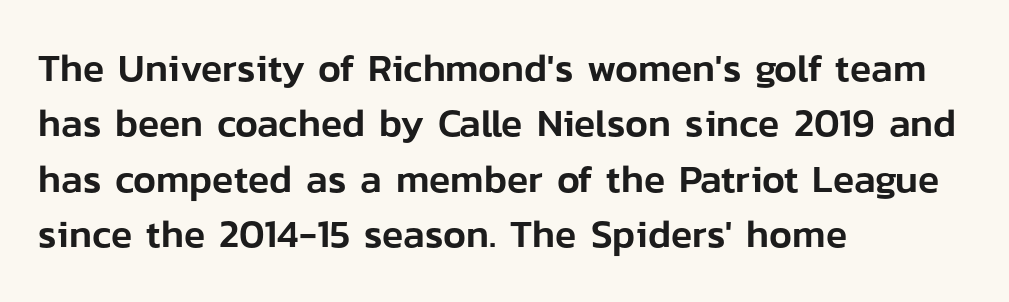
Q: Is the text italic (slanted)? A: No, it is upright.
Q: Is the typeface a serif or a sans-serif typeface? A: Sans-serif.
Q: Is the text underlined? A: No.
Q: How is the paragraph aligned? A: Left-aligned.
Q: Is the spacing between letters normal or unusually wide? A: Normal.
Q: Is the spacing between lines tight, normal or loose? A: Normal.
Q: Width (condensed, normal, or wide)? A: Normal.
Q: Stroke contrast? A: Low.
Q: x-height? A: Medium.
Q: Monospaced? A: No.
